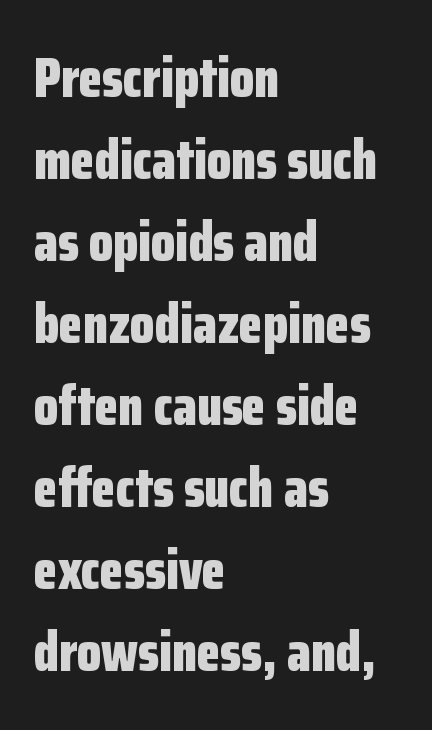
The image shows 55 px bold, condensed sans-serif type, upright; set left-aligned, normal line spacing (1.49x), normal letter spacing, not underlined; low stroke contrast and a medium x-height.
